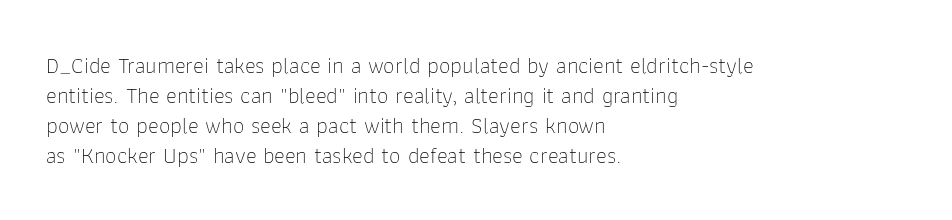
{"italic": "no", "bold": "no", "underline": "no", "align": "left", "line_spacing": "normal", "line_spacing_ratio": 1.3, "letter_spacing": "normal", "letter_spacing_em": 0.0, "glyph_px": 23}
